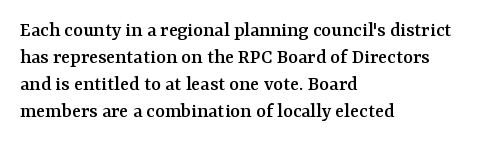
{"italic": "no", "underline": "no", "align": "left", "line_spacing": "normal", "line_spacing_ratio": 1.28, "letter_spacing": "normal", "letter_spacing_em": 0.0, "glyph_px": 21}
